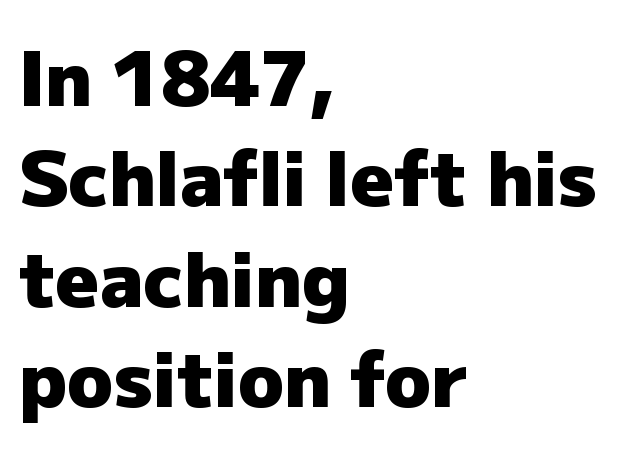
Q: Is the text bold? A: Yes.
Q: Is the text italic (slanted)? A: No, it is upright.
Q: Is the typeface a serif or a sans-serif typeface? A: Sans-serif.
Q: Is the text underlined? A: No.
Q: How is the paragraph aligned? A: Left-aligned.
Q: Is the spacing between letters normal or unusually wide? A: Normal.
Q: Is the spacing between lines tight, normal or loose? A: Normal.
Q: Width (condensed, normal, or wide)? A: Normal.
Q: Stroke contrast? A: Low.
Q: x-height? A: Medium.
Q: Monospaced? A: No.
